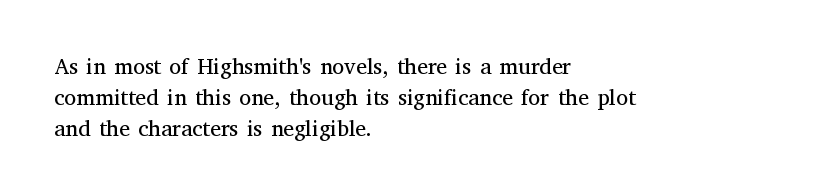
The image shows 22 px text type, upright; set left-aligned, normal line spacing (1.42x), normal letter spacing, not underlined.
